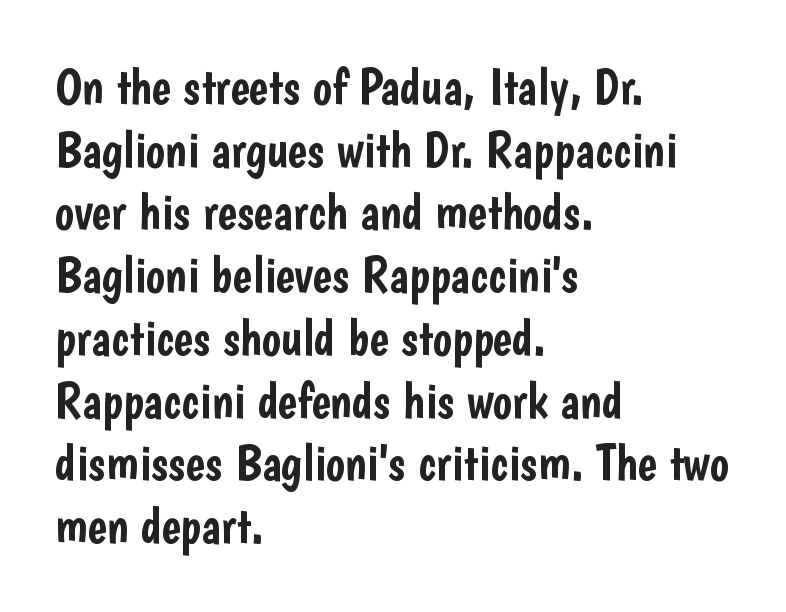
{"serif": "no", "italic": "no", "width": "condensed", "stroke_contrast": "low", "x_height": "medium", "monospaced": "no", "underline": "no", "align": "left", "line_spacing_ratio": 1.23, "letter_spacing": "normal", "letter_spacing_em": 0.0, "glyph_px": 51}
